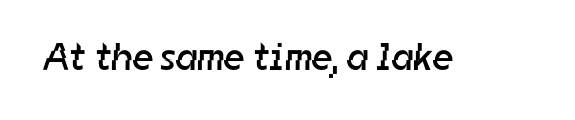
The image shows 39 px regular-weight sans-serif type; set normal letter spacing, not underlined; low stroke contrast and a medium x-height.
